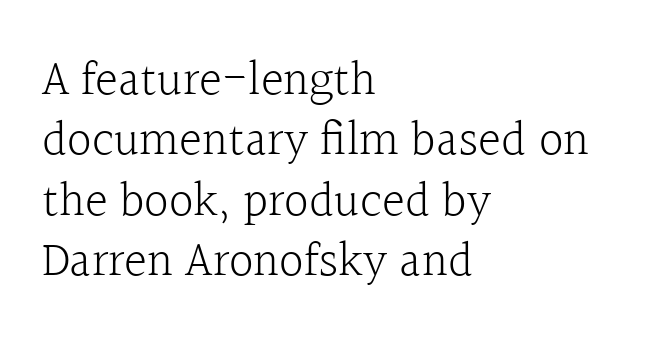
{"serif": "yes", "italic": "no", "bold": "no", "weight": "light", "width": "normal", "x_height": "medium", "monospaced": "no", "underline": "no", "align": "left", "line_spacing_ratio": 1.23, "letter_spacing": "normal", "letter_spacing_em": 0.0, "glyph_px": 49}
